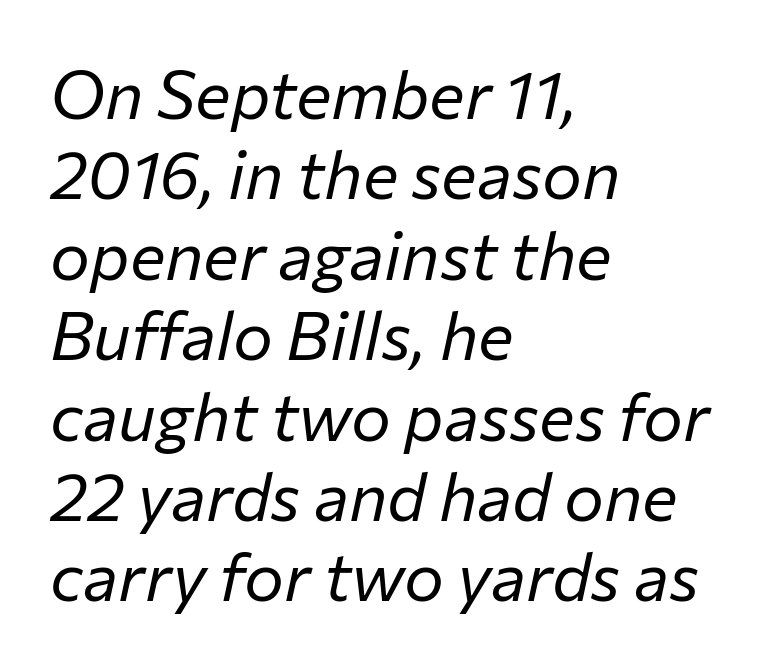
The image shows 67 px regular-weight type, italic (leaning right); set left-aligned, line spacing 1.2x, normal letter spacing, not underlined; low stroke contrast and a medium x-height.
